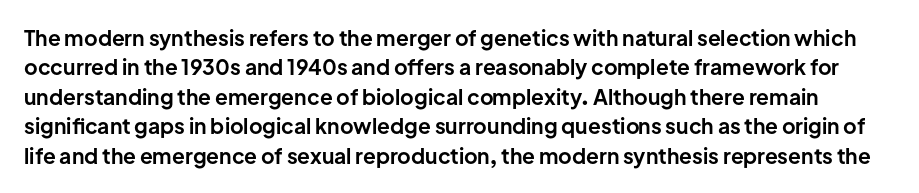
The image shows 21 px bold type, upright; set normal line spacing (1.4x), normal letter spacing, not underlined.
